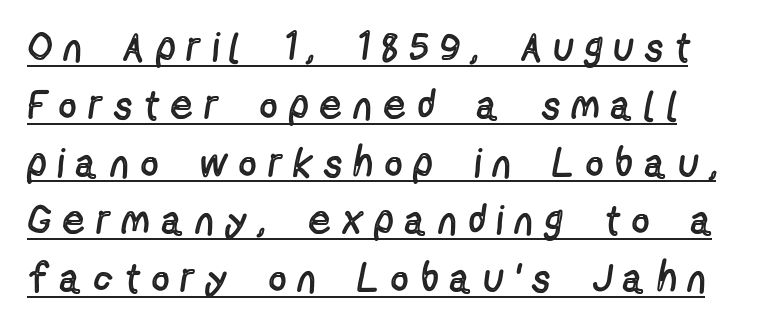
{"serif": "no", "bold": "no", "weight": "regular", "width": "condensed", "x_height": "medium", "monospaced": "no", "underline": "yes", "align": "left", "line_spacing": "normal", "line_spacing_ratio": 1.41, "letter_spacing": "wide", "letter_spacing_em": 0.32, "glyph_px": 41}
